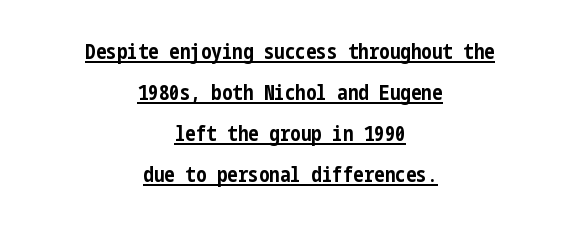
{"italic": "no", "bold": "yes", "underline": "yes", "align": "center", "line_spacing": "loose", "line_spacing_ratio": 1.95, "letter_spacing": "normal", "letter_spacing_em": 0.0, "glyph_px": 21}
